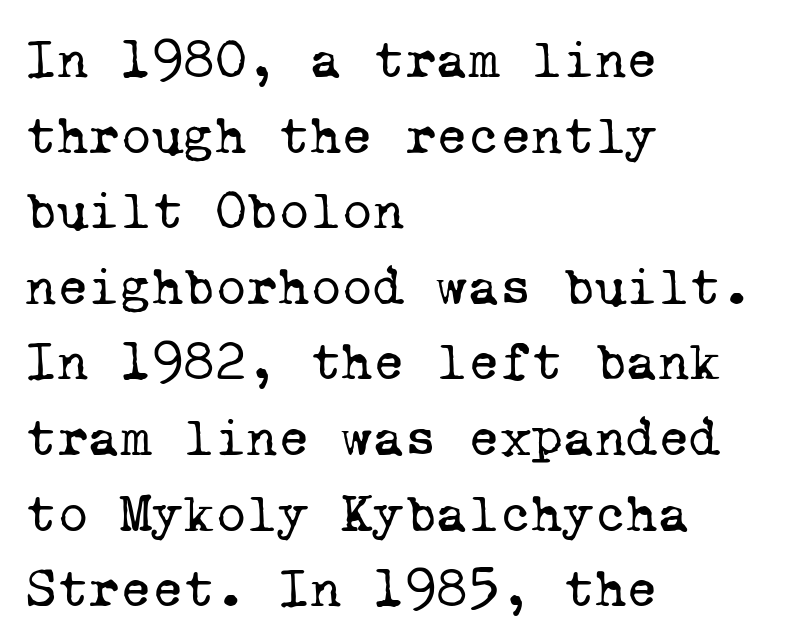
Old-style or modern, the face here clearly has serifs. Glance below the letters and you will spot only blank space. Stroke thickness stays within the range of a standard reading face or lighter. Tracking value appears to be zero — textbook default spacing.
